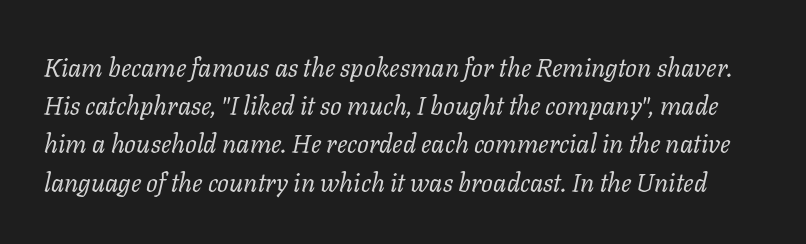
Q: Is the text bold? A: No.
Q: Is the text italic (slanted)? A: Yes, it leans right by about 11 degrees.
Q: Is the text underlined? A: No.
Q: Is the spacing between letters normal or unusually wide? A: Normal.
Q: Is the spacing between lines tight, normal or loose? A: Normal.
